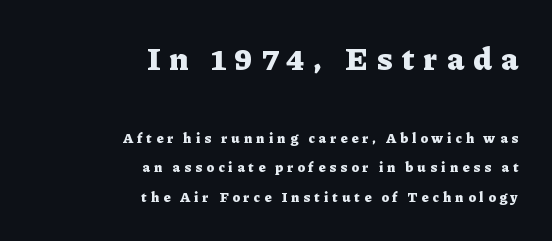
Q: Is the text bold? A: Yes.
Q: Is the text italic (slanted)? A: No, it is upright.
Q: Is the typeface a serif or a sans-serif typeface? A: Serif.
Q: Is the text underlined? A: No.
Q: How is the paragraph aligned? A: Right-aligned.
Q: Is the spacing between letters normal or unusually wide? A: Unusually wide.
Q: Is the spacing between lines tight, normal or loose? A: Loose.
Q: Which block of text is set in a larger size, the first (top) or the second (bottom)? A: The first (top) one.
Q: Width (condensed, normal, or wide)? A: Normal.
Q: Stroke contrast? A: Low.
Q: x-height? A: Medium.
Q: Monospaced? A: No.
